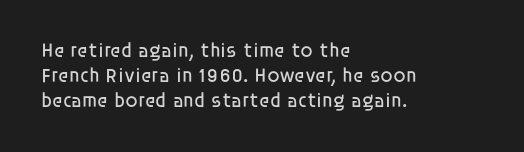
The image shows 20 px text type, upright; set left-aligned, normal line spacing (1.25x), normal letter spacing, not underlined.
